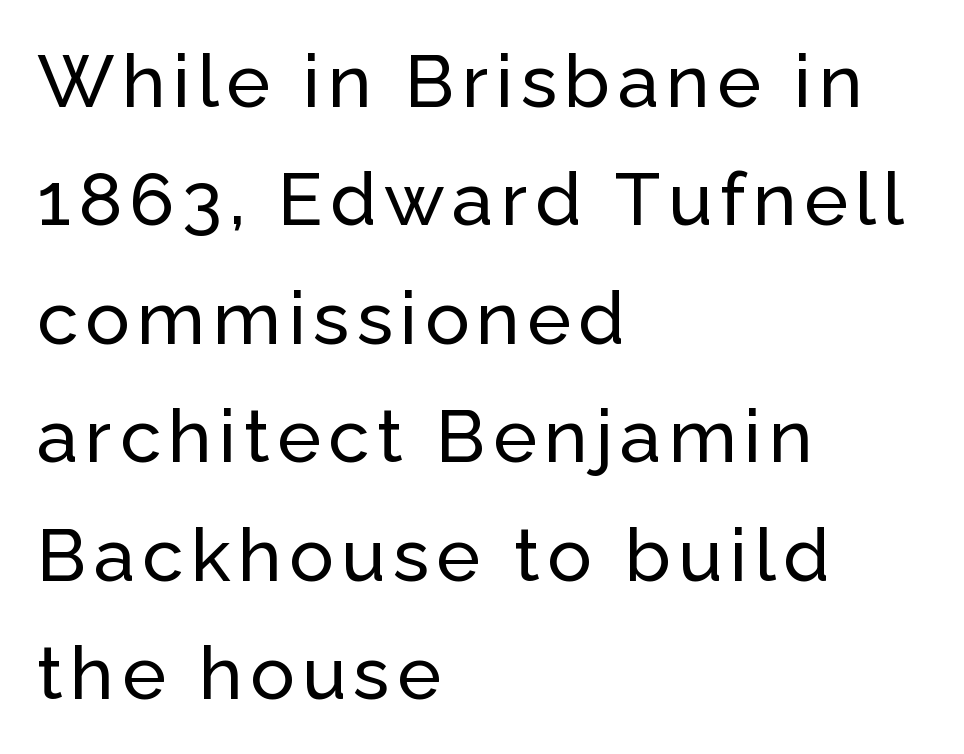
The text block is weighted toward the left margin, trailing off unevenly rightward. The letters advance in unequal steps, a hallmark of proportional type. The rows are spaced the way most documents space them. The space directly below the letters is spotless.
